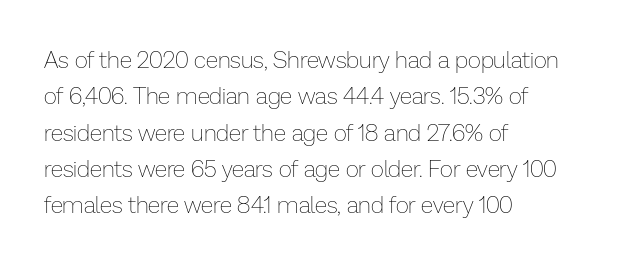
Q: Is the text bold? A: No.
Q: Is the text italic (slanted)? A: No, it is upright.
Q: Is the text underlined? A: No.
Q: How is the paragraph aligned? A: Left-aligned.
Q: Is the spacing between letters normal or unusually wide? A: Normal.
Q: Is the spacing between lines tight, normal or loose? A: Normal.
